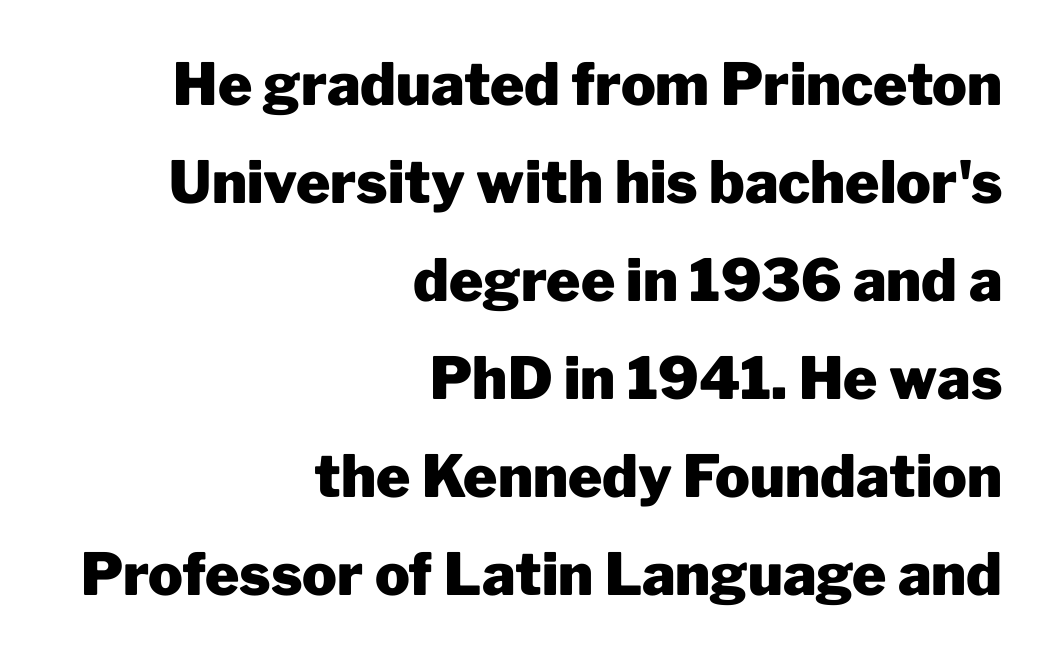
Q: Is the text bold? A: Yes.
Q: Is the text italic (slanted)? A: No, it is upright.
Q: Is the typeface a serif or a sans-serif typeface? A: Sans-serif.
Q: Is the text underlined? A: No.
Q: How is the paragraph aligned? A: Right-aligned.
Q: Is the spacing between letters normal or unusually wide? A: Normal.
Q: Is the spacing between lines tight, normal or loose? A: Normal.
Q: Width (condensed, normal, or wide)? A: Normal.
Q: Stroke contrast? A: Low.
Q: x-height? A: Medium.
Q: Monospaced? A: No.
